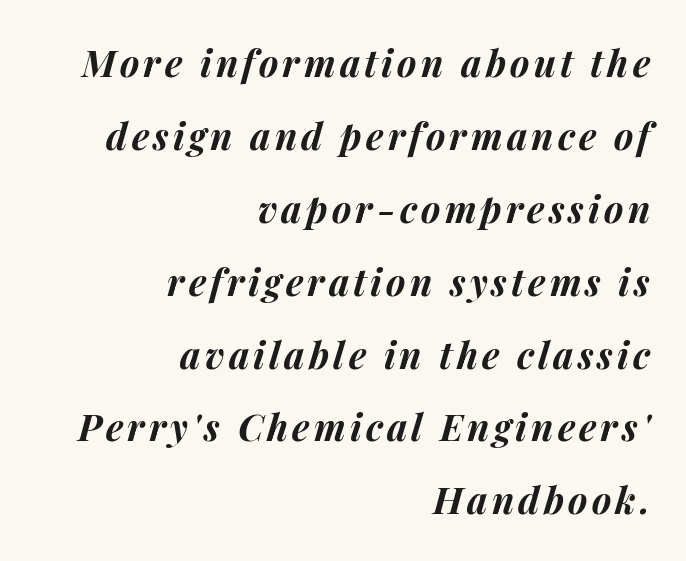
{"italic": "yes", "lean": "right", "slant_degrees": 14, "bold": "yes", "weight": "bold", "width": "normal", "stroke_contrast": "medium", "x_height": "medium", "monospaced": "no", "underline": "no", "align": "right", "line_spacing": "loose", "line_spacing_ratio": 1.97, "glyph_px": 37}
